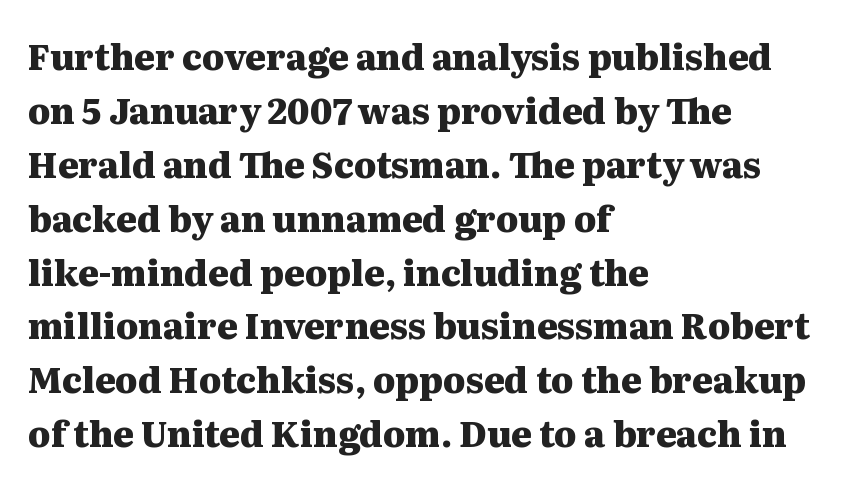
{"serif": "yes", "italic": "no", "bold": "yes", "weight": "heavy", "width": "wide", "stroke_contrast": "medium", "x_height": "medium", "monospaced": "no", "underline": "no", "align": "left", "line_spacing": "normal", "line_spacing_ratio": 1.54, "letter_spacing": "normal", "letter_spacing_em": 0.0, "glyph_px": 35}
